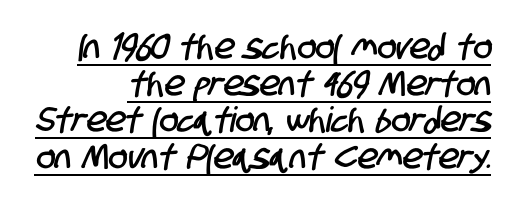
The image shows 35 px condensed sans-serif type; set right-aligned, tight line spacing (1.05x), normal letter spacing, underlined; low stroke contrast and a large x-height.
